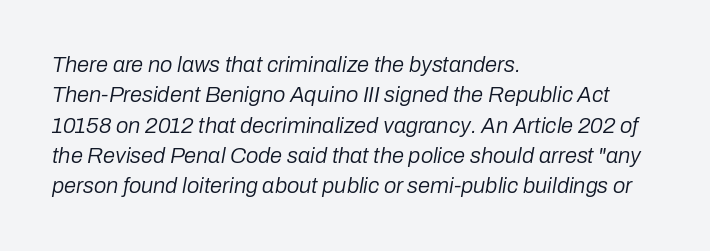
Q: Is the text bold? A: No.
Q: Is the text italic (slanted)? A: Yes, it leans right by about 10 degrees.
Q: Is the text underlined? A: No.
Q: How is the paragraph aligned? A: Left-aligned.
Q: Is the spacing between letters normal or unusually wide? A: Normal.
Q: Is the spacing between lines tight, normal or loose? A: Normal.
